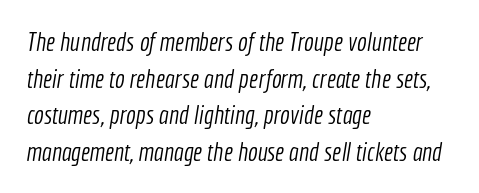
Q: Is the text bold? A: No.
Q: Is the text underlined? A: No.
Q: How is the paragraph aligned? A: Left-aligned.
Q: Is the spacing between letters normal or unusually wide? A: Normal.
Q: Is the spacing between lines tight, normal or loose? A: Normal.
